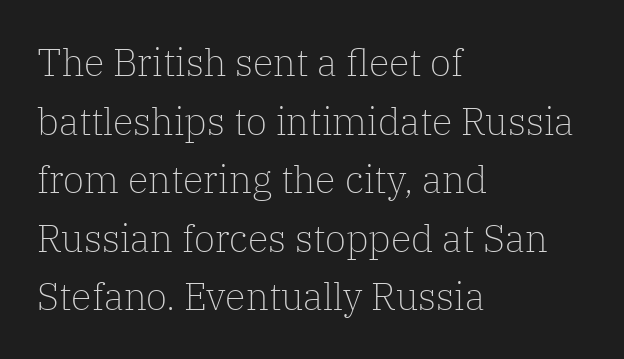
{"serif": "yes", "italic": "no", "bold": "no", "weight": "light", "width": "normal", "stroke_contrast": "low", "x_height": "medium", "monospaced": "no", "underline": "no", "align": "left", "line_spacing": "normal", "line_spacing_ratio": 1.54, "letter_spacing": "normal", "letter_spacing_em": 0.0, "glyph_px": 38}
